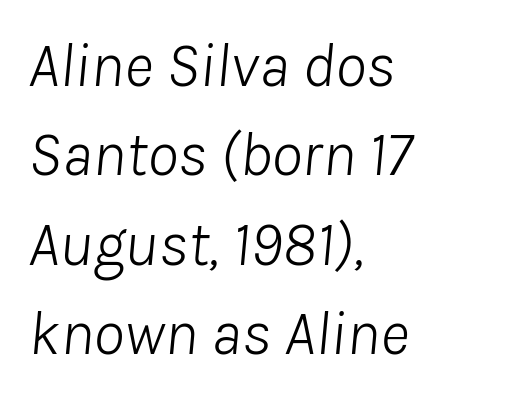
Q: Is the text bold? A: No.
Q: Is the text italic (slanted)? A: Yes, it leans right by about 8 degrees.
Q: Is the text underlined? A: No.
Q: How is the paragraph aligned? A: Left-aligned.
Q: Is the spacing between letters normal or unusually wide? A: Normal.
Q: Is the spacing between lines tight, normal or loose? A: Normal.
Q: Width (condensed, normal, or wide)? A: Normal.
Q: Stroke contrast? A: Low.
Q: x-height? A: Medium.
Q: Monospaced? A: No.
